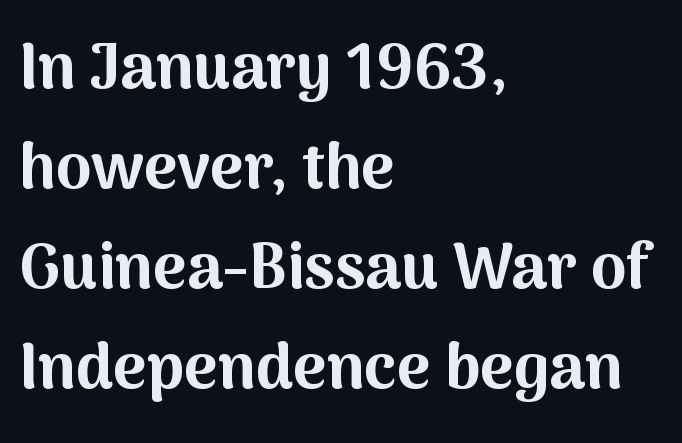
The image shows 64 px bold sans-serif type, upright; set left-aligned, normal line spacing (1.56x), normal letter spacing, not underlined; medium stroke contrast and a medium x-height.
